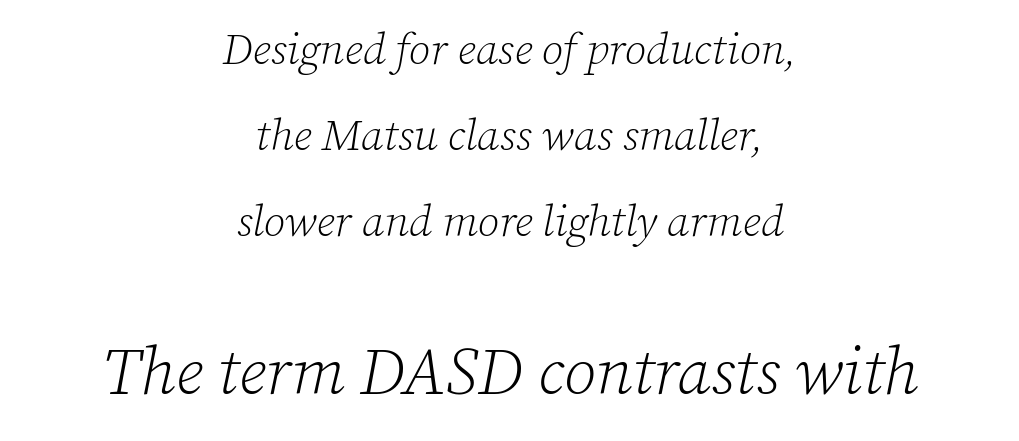
The image shows 66 px light serif type, italic (leaning right); set centered, loose line spacing (1.95x), normal letter spacing, not underlined; the second (bottom) block is 1.5x larger; low stroke contrast and a medium x-height.
